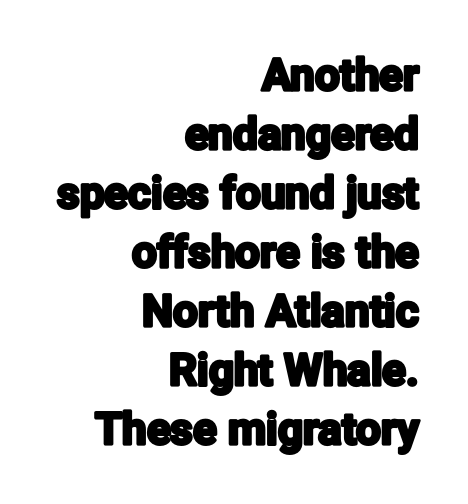
{"serif": "no", "italic": "no", "width": "condensed", "stroke_contrast": "low", "x_height": "medium", "monospaced": "no", "underline": "no", "align": "right", "line_spacing": "normal", "line_spacing_ratio": 1.34, "letter_spacing": "normal", "letter_spacing_em": 0.0, "glyph_px": 44}
